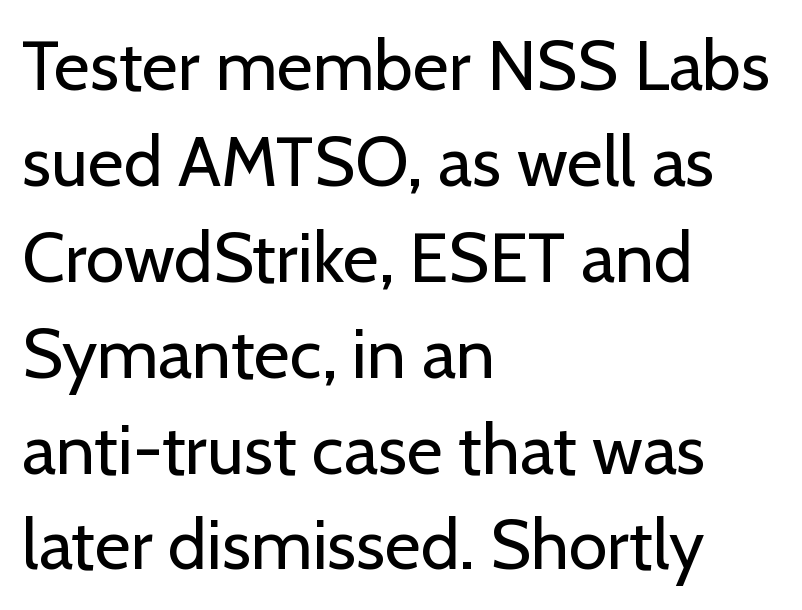
The image shows 70 px regular-weight sans-serif type, upright; set left-aligned, normal line spacing (1.37x), normal letter spacing, not underlined; low stroke contrast and a medium x-height.
